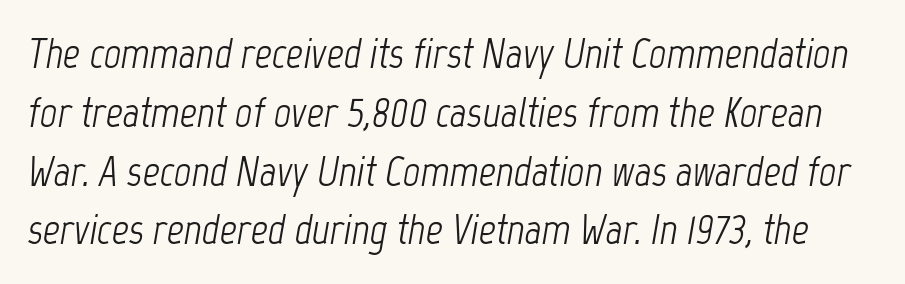
An italicized treatment has been applied to the whole sample. How are the letters spaced? Ordinarily, with no added tracking. The passage shown is not bold in any degree. Bare-footed words on every line. Proportional: the letters do not fall into vertical columns. One glance says typical: line gaps are just what's usual.
